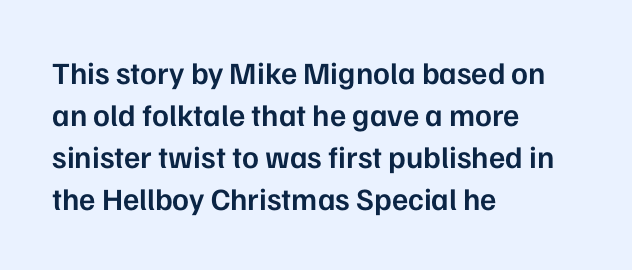
Q: Is the text bold? A: Semi-bold.
Q: Is the text italic (slanted)? A: No, it is upright.
Q: Is the typeface a serif or a sans-serif typeface? A: Sans-serif.
Q: Is the text underlined? A: No.
Q: How is the paragraph aligned? A: Left-aligned.
Q: Is the spacing between letters normal or unusually wide? A: Normal.
Q: Is the spacing between lines tight, normal or loose? A: Normal.
Q: Width (condensed, normal, or wide)? A: Normal.
Q: Stroke contrast? A: Low.
Q: x-height? A: Medium.
Q: Monospaced? A: No.
